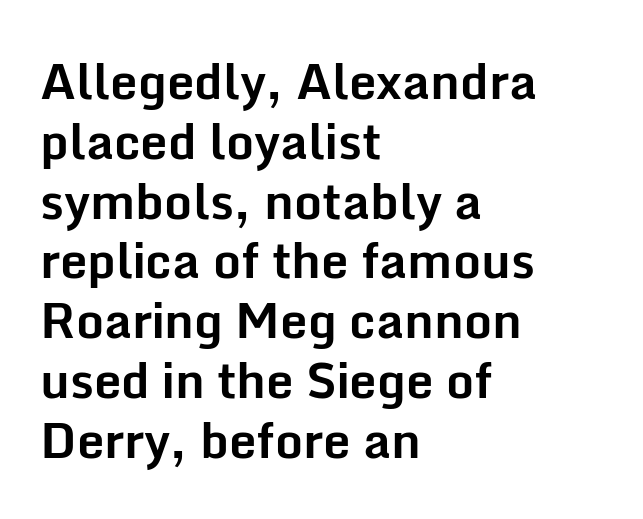
Q: Is the text bold? A: Yes.
Q: Is the text italic (slanted)? A: No, it is upright.
Q: Is the typeface a serif or a sans-serif typeface? A: Sans-serif.
Q: Is the text underlined? A: No.
Q: How is the paragraph aligned? A: Left-aligned.
Q: Is the spacing between letters normal or unusually wide? A: Normal.
Q: Width (condensed, normal, or wide)? A: Normal.
Q: Stroke contrast? A: Low.
Q: x-height? A: Medium.
Q: Monospaced? A: No.
